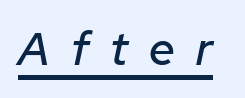
Each line of the rendering has a horizontal stroke beneath the glyphs. Character widths vary here, with narrow letters taking less room than wide ones. The whole block is typeset with a tilt. A typesetter would call this heavily tracked-out type.
